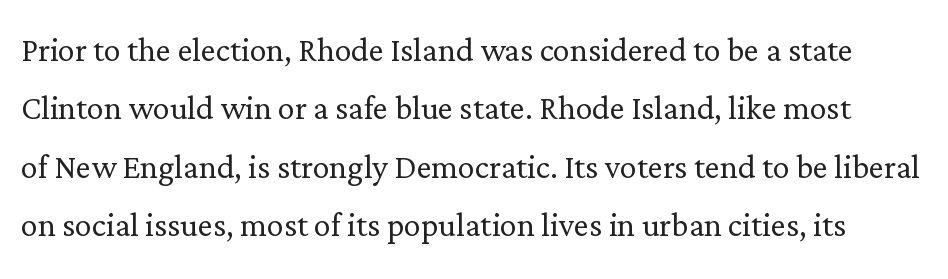
The image shows 42 px light serif type, upright; set normal line spacing (1.39x), normal letter spacing, not underlined; low stroke contrast and a medium x-height.
